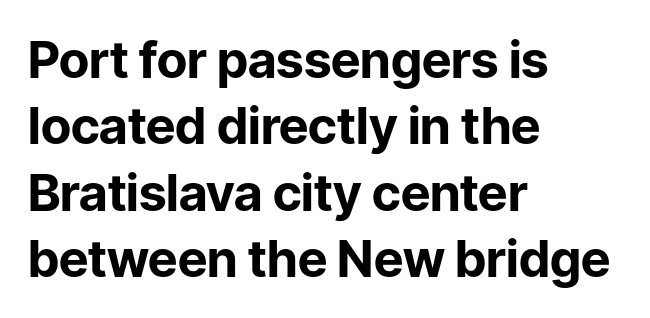
What stands out about the letter spacing? Nothing — it is the standard amount. Honestly, the row spacing looks completely unremarkable. Strong, thick strokes mark this as bold type. A typesetter would label this face a sans. Beneath every word, the page is bare.
